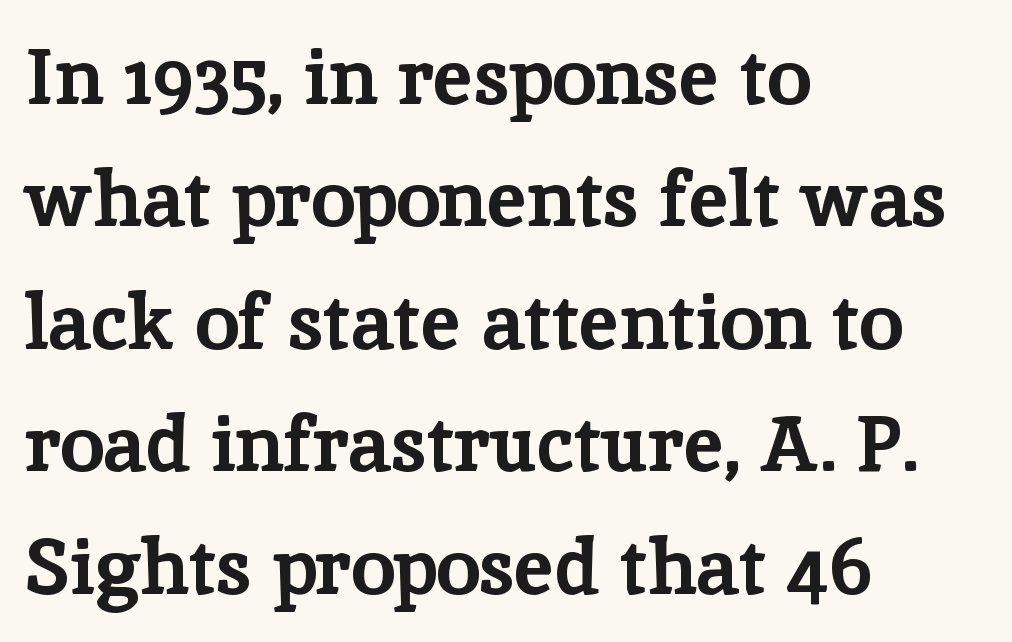
{"serif": "yes", "italic": "no", "bold": "yes", "weight": "bold", "width": "normal", "stroke_contrast": "low", "x_height": "medium", "monospaced": "no", "underline": "no", "align": "left", "line_spacing": "normal", "line_spacing_ratio": 1.55, "letter_spacing": "normal", "letter_spacing_em": 0.0, "glyph_px": 79}
